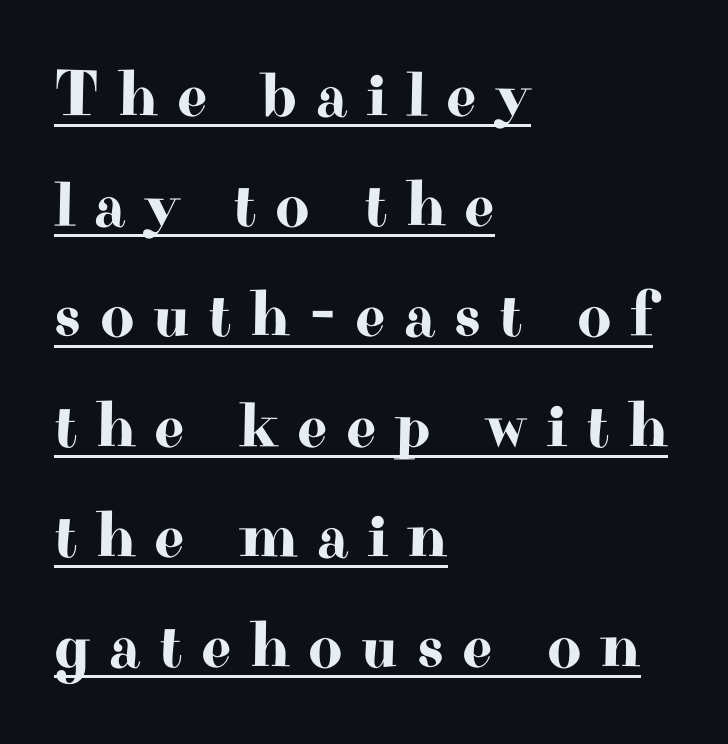
Q: Is the text italic (slanted)? A: No, it is upright.
Q: Is the typeface a serif or a sans-serif typeface? A: Serif.
Q: Is the text underlined? A: Yes.
Q: How is the paragraph aligned? A: Left-aligned.
Q: Is the spacing between letters normal or unusually wide? A: Unusually wide.
Q: Is the spacing between lines tight, normal or loose? A: Normal.
Q: Width (condensed, normal, or wide)? A: Wide.
Q: Stroke contrast? A: High.
Q: x-height? A: Small.
Q: Monospaced? A: No.
